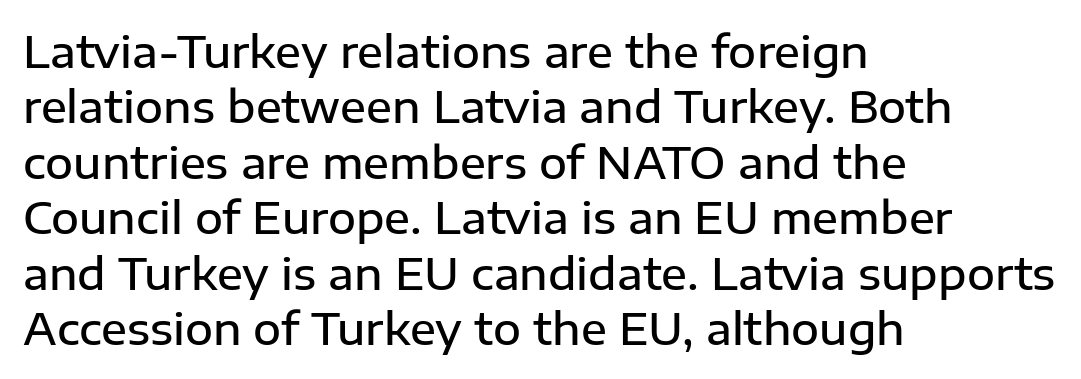
The image shows 43 px semibold sans-serif type, upright; set left-aligned, normal line spacing (1.29x), normal letter spacing, not underlined; low stroke contrast and a medium x-height.
